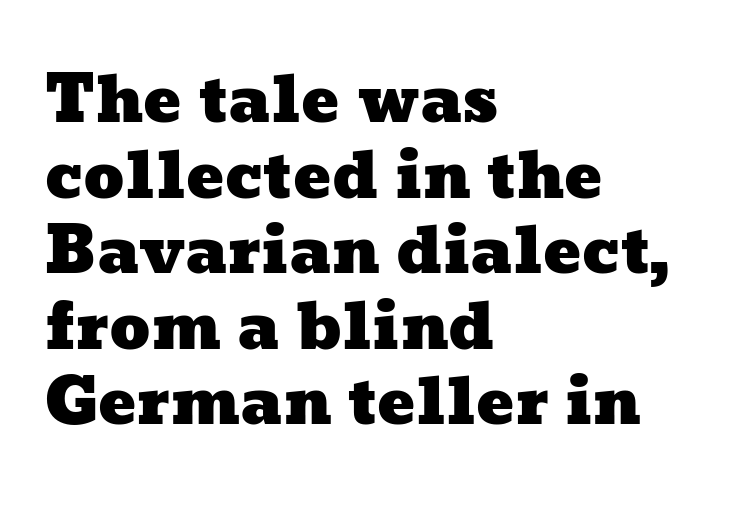
Q: Is the text underlined? A: No.
Q: How is the paragraph aligned? A: Left-aligned.
Q: Is the spacing between letters normal or unusually wide? A: Normal.
Q: Width (condensed, normal, or wide)? A: Wide.
Q: Stroke contrast? A: Low.
Q: x-height? A: Medium.
Q: Monospaced? A: No.
